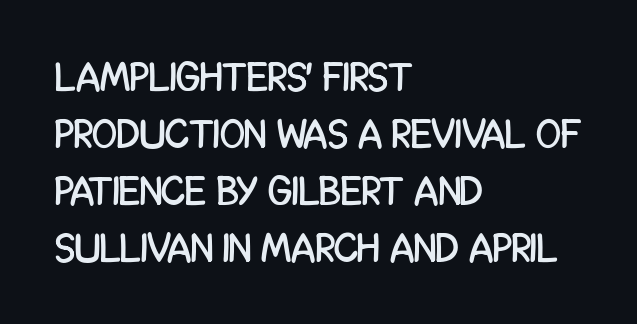
The letters advance in unequal steps, a hallmark of proportional type. Honestly, there is no underline to notice here at all. Regular leading. Between one letter and the next there's only the usual sliver of space.
